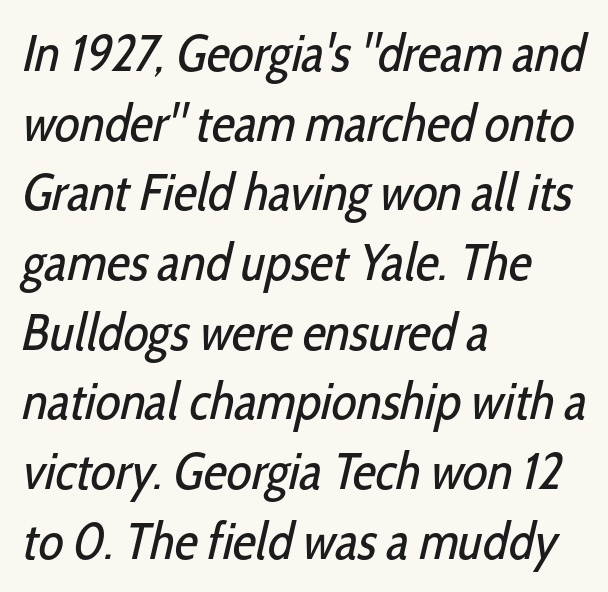
Q: Is the text bold? A: No.
Q: Is the typeface a serif or a sans-serif typeface? A: Sans-serif.
Q: Is the text underlined? A: No.
Q: How is the paragraph aligned? A: Left-aligned.
Q: Is the spacing between letters normal or unusually wide? A: Normal.
Q: Is the spacing between lines tight, normal or loose? A: Normal.
Q: Width (condensed, normal, or wide)? A: Condensed.
Q: Stroke contrast? A: Low.
Q: x-height? A: Medium.
Q: Monospaced? A: No.
